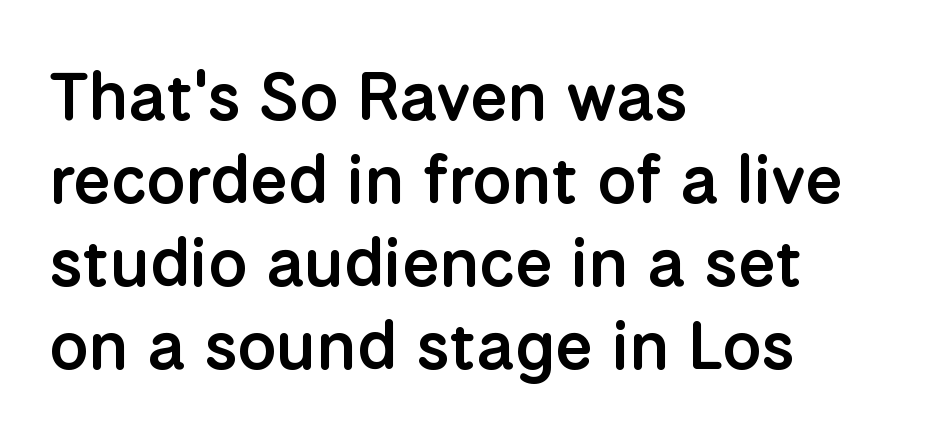
{"serif": "no", "italic": "no", "bold": "semi", "weight": "semibold", "width": "normal", "stroke_contrast": "low", "x_height": "medium", "monospaced": "no", "underline": "no", "align": "left", "line_spacing_ratio": 1.22, "letter_spacing": "normal", "letter_spacing_em": 0.0, "glyph_px": 68}
